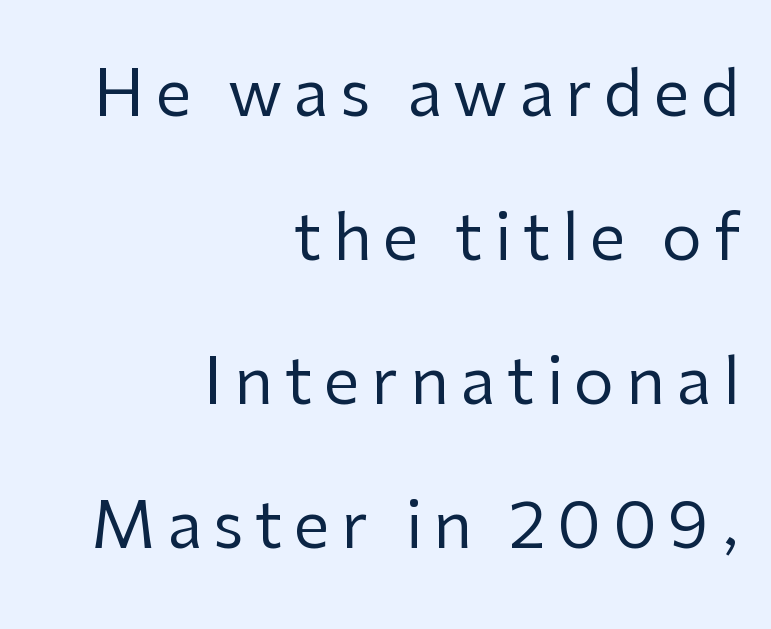
Q: Is the text bold? A: No.
Q: Is the text italic (slanted)? A: No, it is upright.
Q: Is the typeface a serif or a sans-serif typeface? A: Sans-serif.
Q: Is the text underlined? A: No.
Q: How is the paragraph aligned? A: Right-aligned.
Q: Is the spacing between lines tight, normal or loose? A: Loose.
Q: Width (condensed, normal, or wide)? A: Normal.
Q: Stroke contrast? A: Low.
Q: x-height? A: Medium.
Q: Monospaced? A: No.
